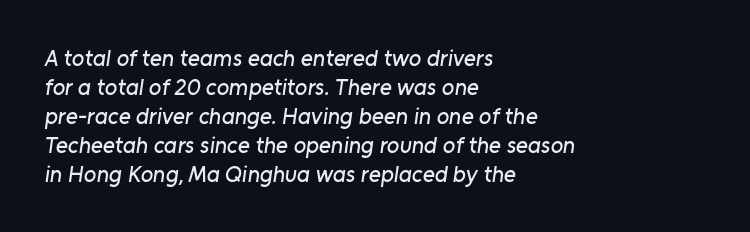
Q: Is the text underlined? A: No.
Q: How is the paragraph aligned? A: Left-aligned.
Q: Is the spacing between letters normal or unusually wide? A: Normal.
Q: Is the spacing between lines tight, normal or loose? A: Normal.
